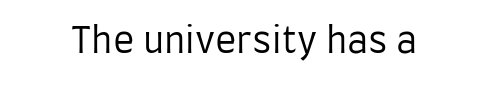
The image shows 35 px regular-weight, condensed sans-serif type, upright; set normal letter spacing, not underlined; low stroke contrast and a large x-height.
